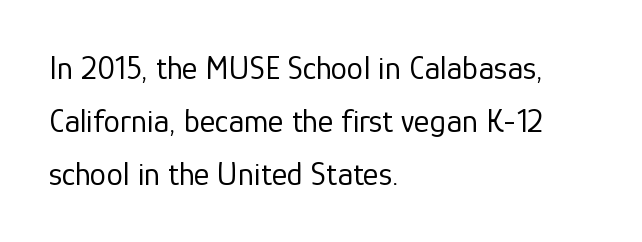
The image shows 33 px regular-weight sans-serif type, upright; set left-aligned, normal line spacing (1.6x), normal letter spacing, not underlined; low stroke contrast and a medium x-height.
